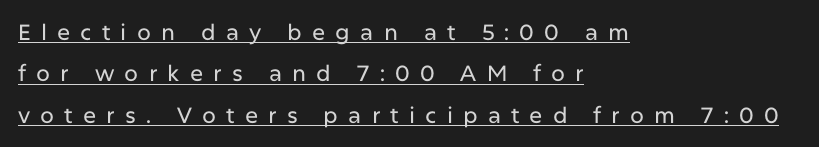
Alignment: flush left. Honestly, the letter spacing is so wide it's the main thing you notice. Quick note: underline on. The specimen reads as upright at a glance.
